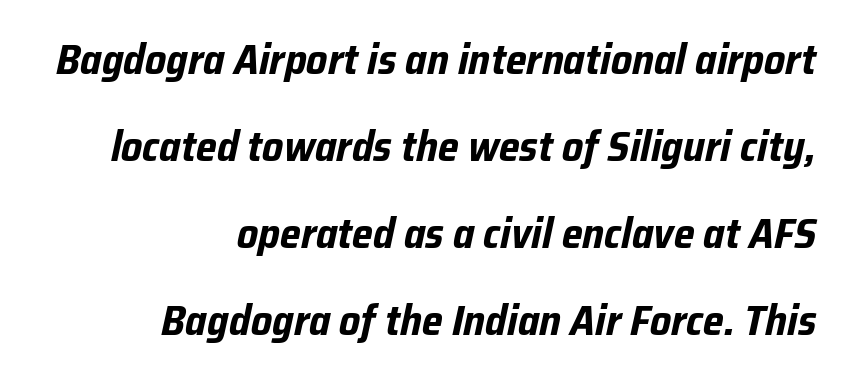
The image shows 43 px bold, condensed type, italic (leaning right); set right-aligned, loose line spacing (2.02x), normal letter spacing, not underlined; low stroke contrast and a medium x-height.
